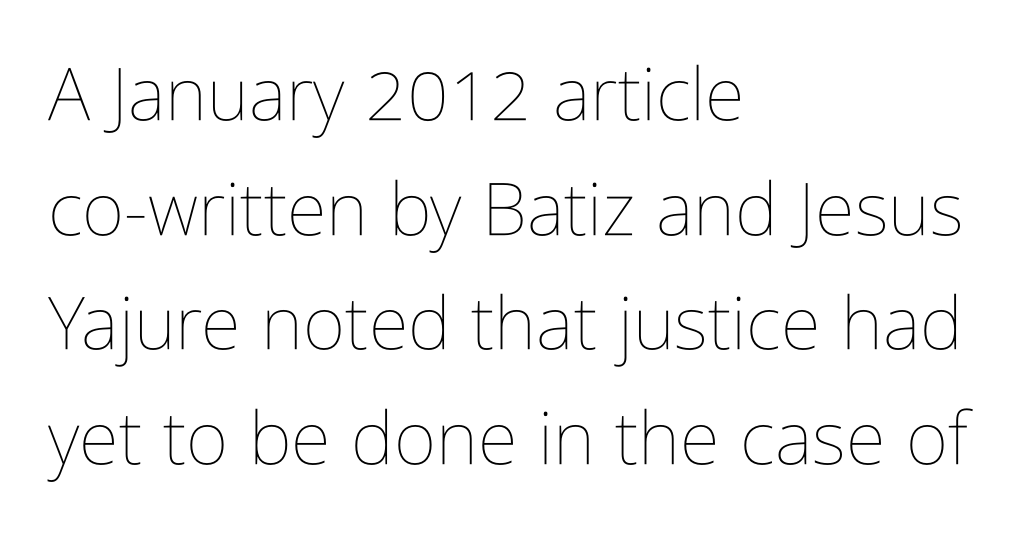
Q: Is the text bold? A: No.
Q: Is the text italic (slanted)? A: No, it is upright.
Q: Is the text underlined? A: No.
Q: How is the paragraph aligned? A: Left-aligned.
Q: Is the spacing between letters normal or unusually wide? A: Normal.
Q: Is the spacing between lines tight, normal or loose? A: Normal.
Q: Width (condensed, normal, or wide)? A: Condensed.
Q: Stroke contrast? A: Low.
Q: x-height? A: Medium.
Q: Monospaced? A: No.
